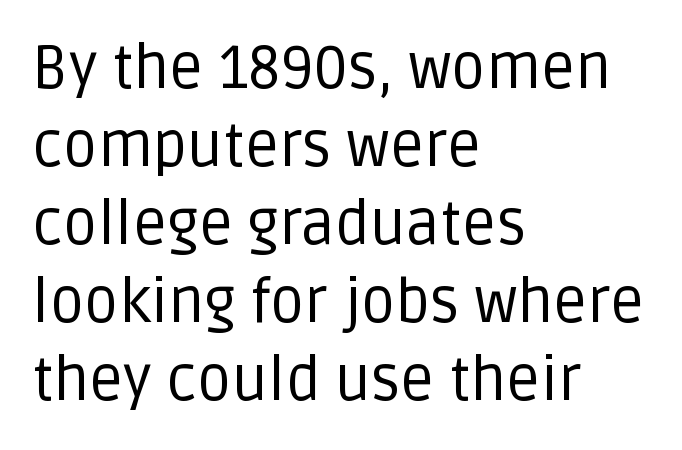
Q: Is the text bold? A: No.
Q: Is the text italic (slanted)? A: No, it is upright.
Q: Is the typeface a serif or a sans-serif typeface? A: Sans-serif.
Q: Is the text underlined? A: No.
Q: How is the paragraph aligned? A: Left-aligned.
Q: Is the spacing between letters normal or unusually wide? A: Normal.
Q: Is the spacing between lines tight, normal or loose? A: Normal.
Q: Width (condensed, normal, or wide)? A: Normal.
Q: Stroke contrast? A: Low.
Q: x-height? A: Large.
Q: Monospaced? A: No.
